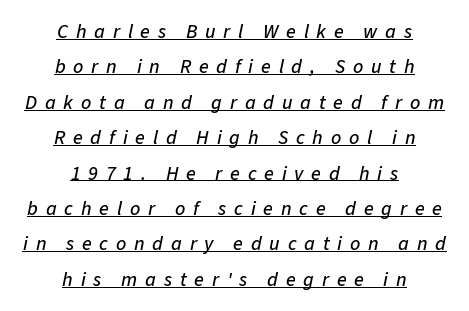
Every row of glyphs is offset so its center matches the block's center. Does the lettering tilt? It does — this is italic. Looks like someone drew a line under every word here. Look at the tracking — it's clearly loosened, letters drifting apart.
